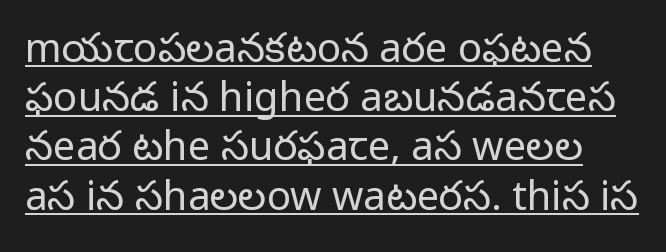
Q: Is the text bold? A: No.
Q: Is the text italic (slanted)? A: No, it is upright.
Q: Is the typeface a serif or a sans-serif typeface? A: Sans-serif.
Q: Is the text underlined? A: Yes.
Q: Is the spacing between letters normal or unusually wide? A: Normal.
Q: Width (condensed, normal, or wide)? A: Normal.
Q: Stroke contrast? A: Low.
Q: x-height? A: Medium.
Q: Monospaced? A: No.
